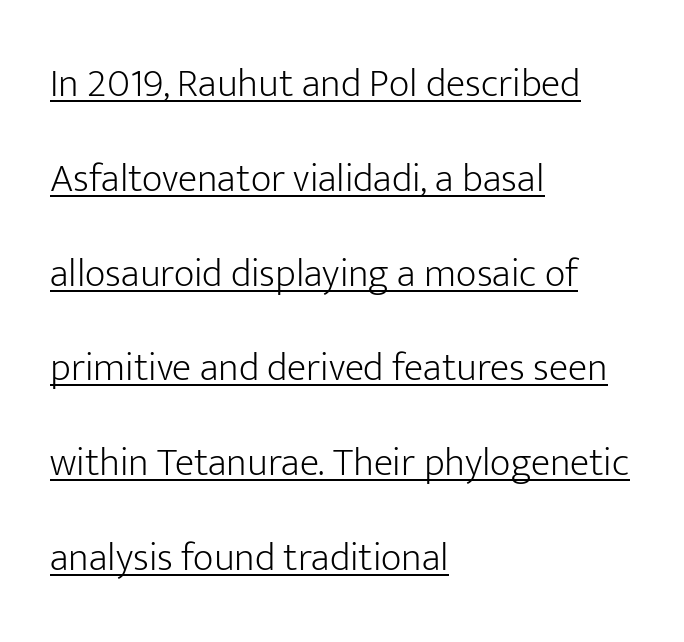
The image shows 40 px light sans-serif type, upright; set left-aligned, loose line spacing (2.37x), normal letter spacing, underlined; low stroke contrast and a medium x-height.
